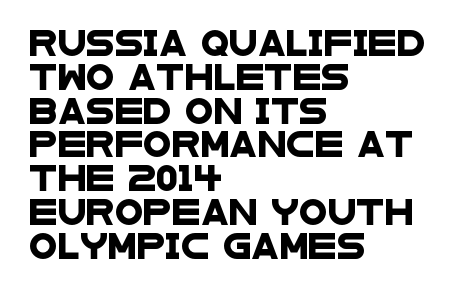
The image shows 26 px text type; set left-aligned, normal line spacing (1.3x), normal letter spacing, not underlined.
